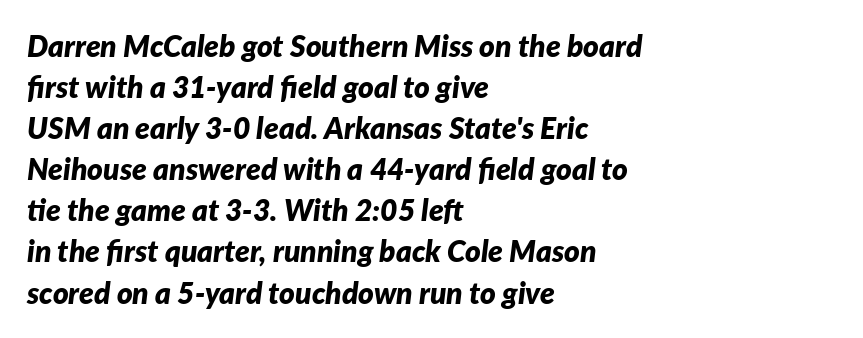
{"italic": "yes", "lean": "right", "slant_degrees": 7, "bold": "yes", "weight": "bold", "width": "normal", "stroke_contrast": "low", "x_height": "medium", "monospaced": "no", "underline": "no", "align": "left", "line_spacing": "normal", "line_spacing_ratio": 1.37, "letter_spacing": "normal", "letter_spacing_em": 0.0, "glyph_px": 30}
